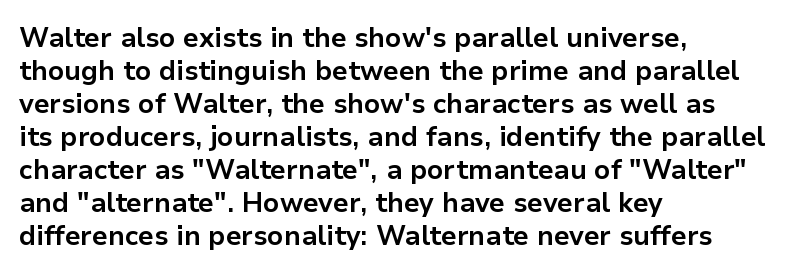
Q: Is the text bold? A: Yes.
Q: Is the text italic (slanted)? A: No, it is upright.
Q: Is the text underlined? A: No.
Q: How is the paragraph aligned? A: Left-aligned.
Q: Is the spacing between letters normal or unusually wide? A: Normal.
